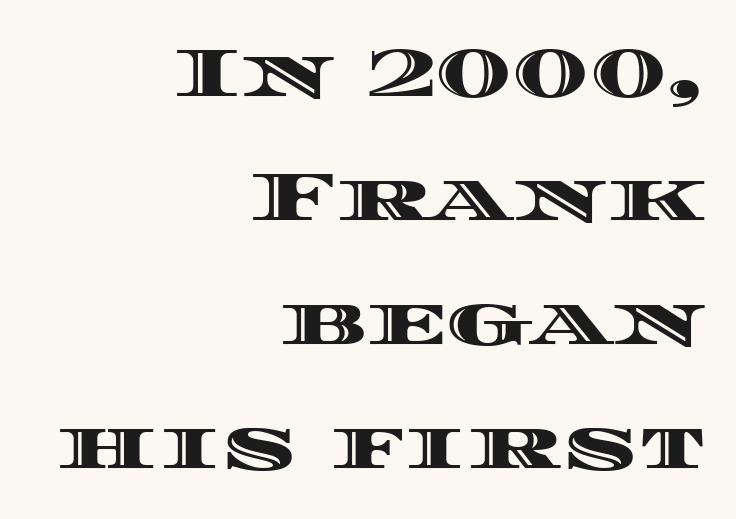
The image shows 70 px wide type, upright; set right-aligned, line spacing 1.77x, normal letter spacing, not underlined; a large x-height.
